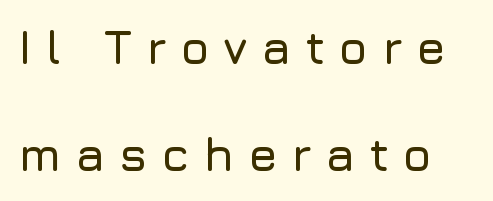
{"serif": "no", "italic": "no", "width": "normal", "stroke_contrast": "low", "x_height": "medium", "monospaced": "no", "underline": "no", "line_spacing": "loose", "line_spacing_ratio": 2.28, "letter_spacing": "wide", "letter_spacing_em": 0.29, "glyph_px": 47}
